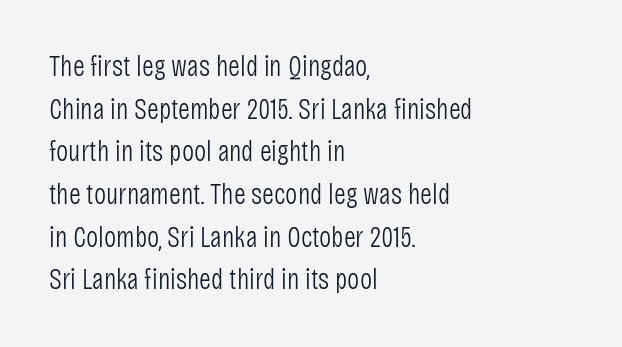
{"serif": "no", "italic": "no", "bold": "no", "weight": "light", "width": "condensed", "stroke_contrast": "low", "x_height": "large", "monospaced": "no", "underline": "no", "align": "left", "line_spacing": "normal", "line_spacing_ratio": 1.47, "letter_spacing": "normal", "letter_spacing_em": 0.0, "glyph_px": 29}
